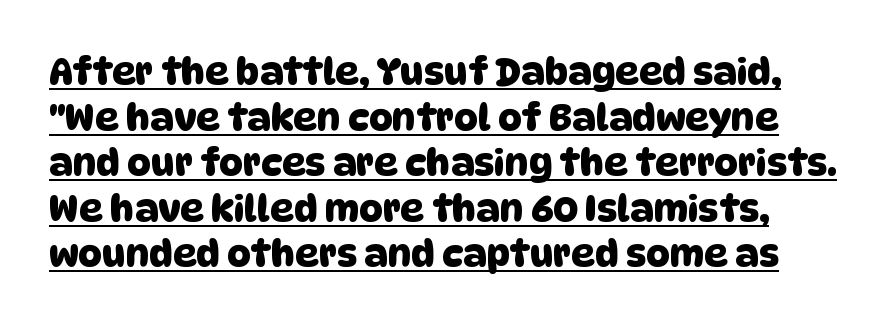
{"serif": "no", "width": "normal", "stroke_contrast": "low", "x_height": "large", "monospaced": "no", "underline": "yes", "line_spacing_ratio": 1.23, "letter_spacing": "normal", "letter_spacing_em": 0.0, "glyph_px": 37}
